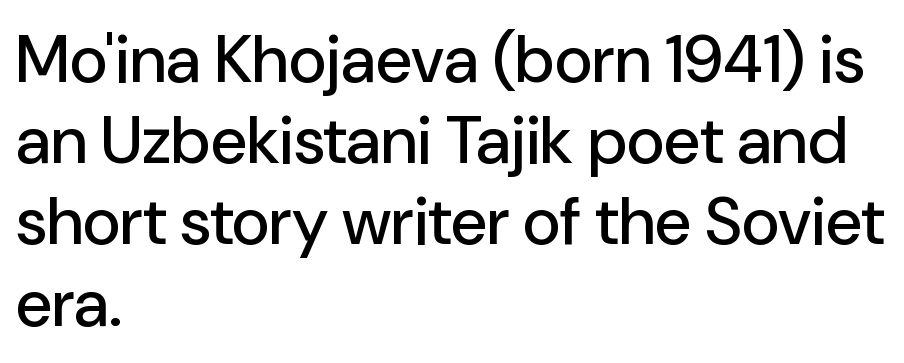
Q: Is the text italic (slanted)? A: No, it is upright.
Q: Is the typeface a serif or a sans-serif typeface? A: Sans-serif.
Q: Is the text underlined? A: No.
Q: How is the paragraph aligned? A: Left-aligned.
Q: Is the spacing between letters normal or unusually wide? A: Normal.
Q: Width (condensed, normal, or wide)? A: Normal.
Q: Stroke contrast? A: Low.
Q: x-height? A: Medium.
Q: Monospaced? A: No.
